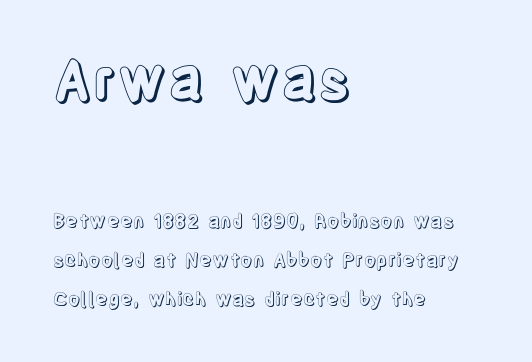
The image shows 56 px condensed type, upright; set left-aligned, loose line spacing (2.03x), normal letter spacing, not underlined; the first (top) block is 2.95x larger; a large x-height.
